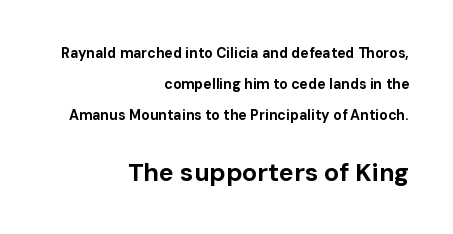
{"italic": "no", "bold": "yes", "underline": "no", "align": "right", "line_spacing": "loose", "line_spacing_ratio": 2.2, "letter_spacing": "normal", "letter_spacing_em": 0.0, "larger_block": "second", "size_ratio": 1.79, "glyph_px": 25}
